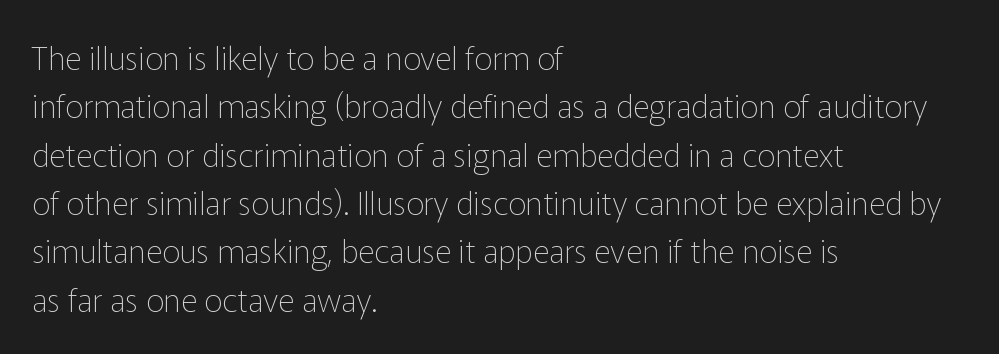
The image shows 32 px thin sans-serif type, upright; set left-aligned, normal line spacing (1.51x), normal letter spacing, not underlined; low stroke contrast and a medium x-height.
